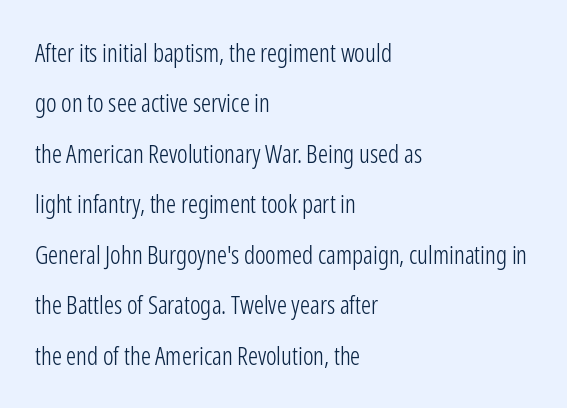
Q: Is the text bold? A: No.
Q: Is the text italic (slanted)? A: No, it is upright.
Q: Is the text underlined? A: No.
Q: How is the paragraph aligned? A: Left-aligned.
Q: Is the spacing between letters normal or unusually wide? A: Normal.
Q: Is the spacing between lines tight, normal or loose? A: Loose.
